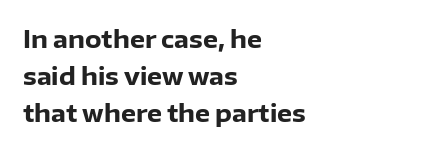
The image shows 24 px bold type, upright; set left-aligned, normal line spacing (1.54x), normal letter spacing, not underlined.
